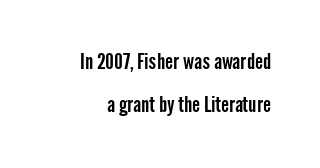
{"italic": "no", "underline": "no", "line_spacing": "loose", "line_spacing_ratio": 2.07, "letter_spacing": "normal", "letter_spacing_em": 0.0, "glyph_px": 21}
